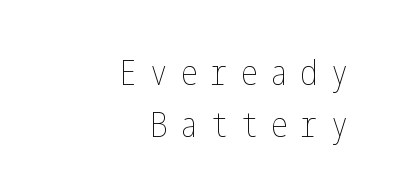
The image shows 35 px thin, condensed type, upright; set right-aligned, normal line spacing (1.49x), unusually wide letter spacing (+0.36 em), not underlined; low stroke contrast and a medium x-height.
